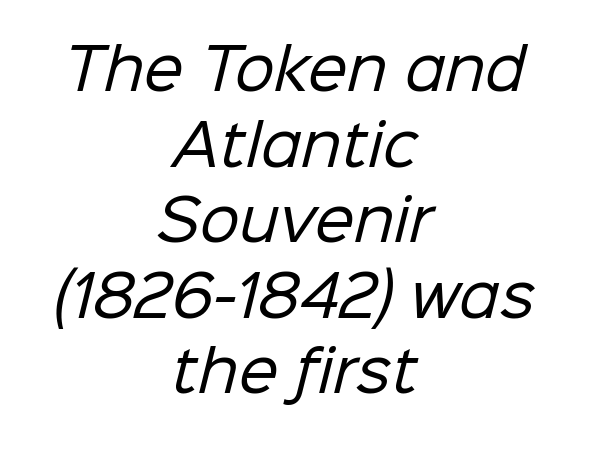
Descenders hang freely into open space. Nothing sits at the stroke ends, so this counts as sans-serif. Here the glyphs are tracked normally, forming tight word shapes. A quiet, ordinary-to-light weight characterises the typeface. Here the designer chose a conventional face with non-uniform glyph widths. Leftover space on each line is divided equally before and after the words.
